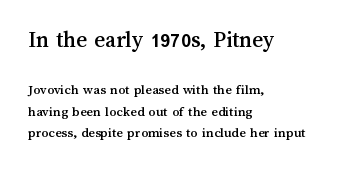
The image shows 23 px text type, upright; set left-aligned, normal line spacing (1.55x), normal letter spacing, not underlined; the first (top) block is 1.64x larger.
